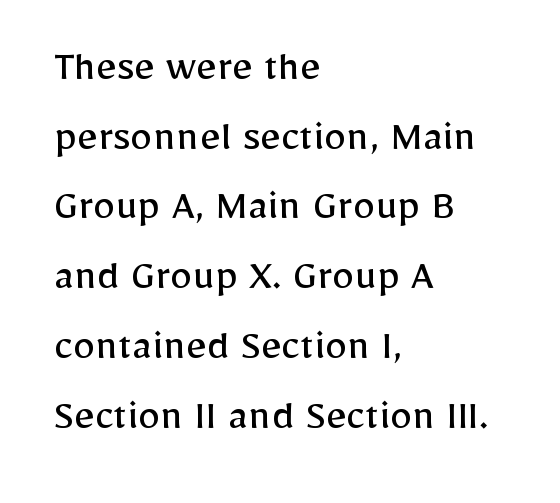
Proportional: the letters do not fall into vertical columns. The letters stand straight up with perfectly vertical stems. These lines sit exactly where default settings would place them. Decoration check: the copy has no underline. Vertical stems look standard width or narrower in stroke.
